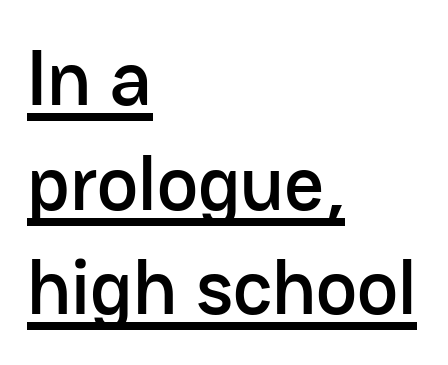
{"serif": "no", "italic": "no", "width": "normal", "stroke_contrast": "low", "x_height": "medium", "monospaced": "no", "underline": "yes", "align": "left", "line_spacing": "normal", "line_spacing_ratio": 1.34, "letter_spacing": "normal", "letter_spacing_em": 0.0, "glyph_px": 78}
